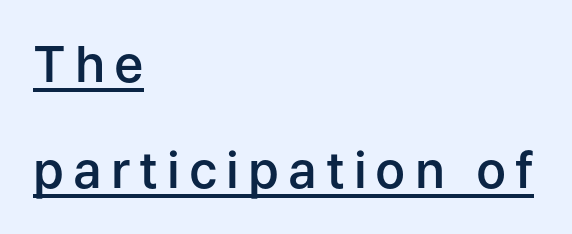
Q: Is the text bold? A: Semi-bold.
Q: Is the text italic (slanted)? A: No, it is upright.
Q: Is the typeface a serif or a sans-serif typeface? A: Sans-serif.
Q: Is the text underlined? A: Yes.
Q: How is the paragraph aligned? A: Left-aligned.
Q: Is the spacing between lines tight, normal or loose? A: Loose.
Q: Width (condensed, normal, or wide)? A: Normal.
Q: Stroke contrast? A: Low.
Q: x-height? A: Medium.
Q: Monospaced? A: No.
